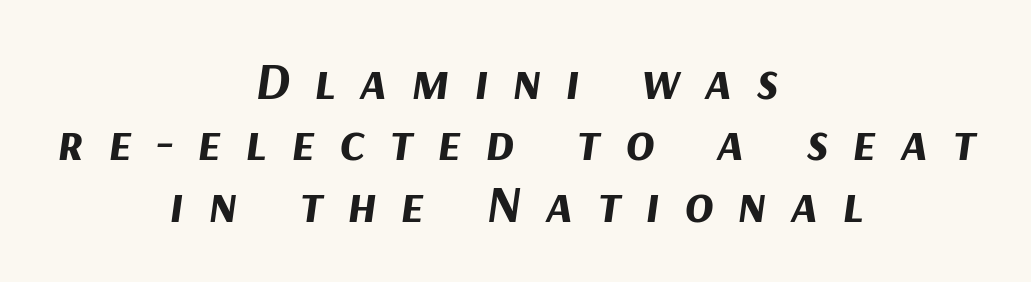
The image shows 53 px bold type, italic (leaning right); set centered, line spacing 1.16x, unusually wide letter spacing (+0.46 em), not underlined; medium stroke contrast and a medium x-height.
